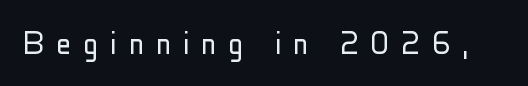
Q: Is the text bold? A: No.
Q: Is the text italic (slanted)? A: No, it is upright.
Q: Is the typeface a serif or a sans-serif typeface? A: Sans-serif.
Q: Is the text underlined? A: No.
Q: Is the spacing between letters normal or unusually wide? A: Unusually wide.
Q: Width (condensed, normal, or wide)? A: Condensed.
Q: Stroke contrast? A: Low.
Q: x-height? A: Medium.
Q: Monospaced? A: No.
